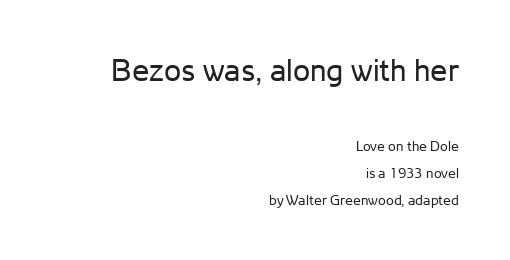
The image shows 31 px regular-weight sans-serif type, upright; set right-aligned, loose line spacing (1.96x), normal letter spacing, not underlined; the first (top) block is 2.21x larger; low stroke contrast and a medium x-height.
